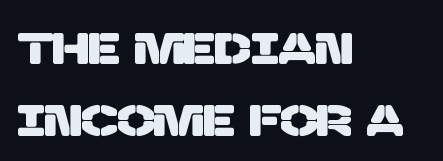
Q: Is the typeface a serif or a sans-serif typeface? A: Sans-serif.
Q: Is the text underlined? A: No.
Q: How is the paragraph aligned? A: Left-aligned.
Q: Is the spacing between letters normal or unusually wide? A: Normal.
Q: Is the spacing between lines tight, normal or loose? A: Normal.
Q: Width (condensed, normal, or wide)? A: Normal.
Q: Stroke contrast? A: Low.
Q: x-height? A: Large.
Q: Monospaced? A: No.
